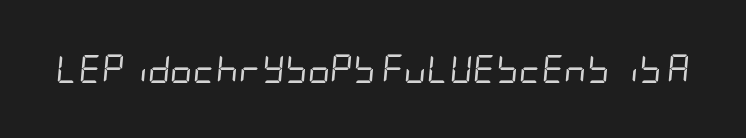
The image shows 28 px regular-weight, condensed type, italic (leaning right); set normal letter spacing, not underlined; low stroke contrast and a large x-height.
